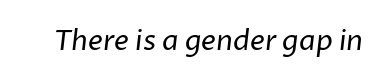
{"serif": "no", "bold": "no", "weight": "regular", "width": "normal", "stroke_contrast": "low", "x_height": "medium", "monospaced": "no", "underline": "no", "letter_spacing": "normal", "letter_spacing_em": 0.0, "glyph_px": 28}
